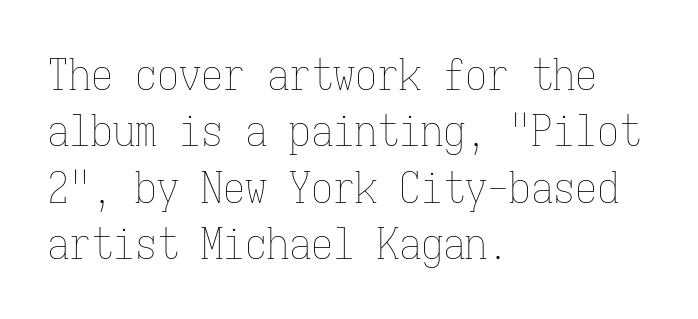
{"italic": "no", "bold": "no", "weight": "thin", "width": "condensed", "stroke_contrast": "low", "x_height": "medium", "monospaced": "yes", "underline": "no", "align": "left", "line_spacing": "normal", "line_spacing_ratio": 1.28, "letter_spacing": "normal", "letter_spacing_em": 0.0, "glyph_px": 44}
